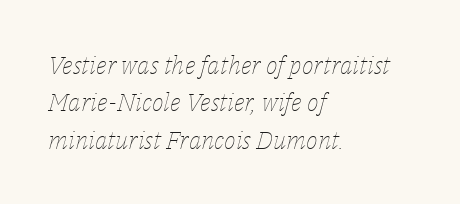
Q: Is the text bold? A: No.
Q: Is the text italic (slanted)? A: Yes, it leans right by about 14 degrees.
Q: Is the text underlined? A: No.
Q: How is the paragraph aligned? A: Left-aligned.
Q: Is the spacing between letters normal or unusually wide? A: Normal.
Q: Is the spacing between lines tight, normal or loose? A: Normal.
